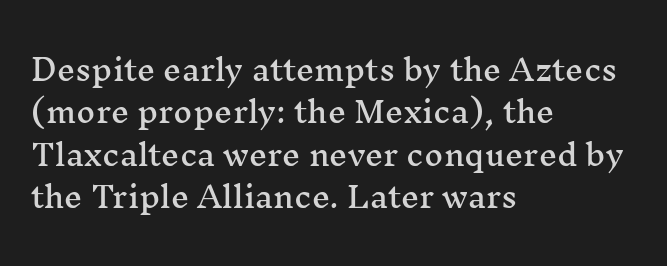
Q: Is the text italic (slanted)? A: No, it is upright.
Q: Is the typeface a serif or a sans-serif typeface? A: Serif.
Q: Is the text underlined? A: No.
Q: How is the paragraph aligned? A: Left-aligned.
Q: Is the spacing between letters normal or unusually wide? A: Normal.
Q: Is the spacing between lines tight, normal or loose? A: Normal.
Q: Width (condensed, normal, or wide)? A: Wide.
Q: Stroke contrast? A: Medium.
Q: x-height? A: Medium.
Q: Monospaced? A: No.
